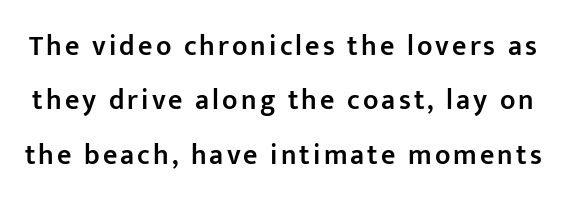
The image shows 28 px semibold sans-serif type, upright; set loose line spacing (1.94x), not underlined; low stroke contrast and a medium x-height.
